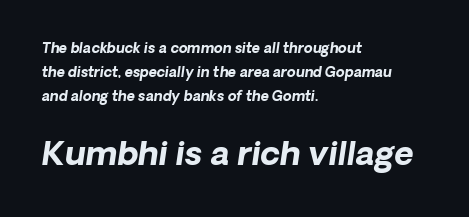
The image shows 33 px bold sans-serif type; set left-aligned, line spacing 1.71x, normal letter spacing, not underlined; the second (bottom) block is 2.36x larger; low stroke contrast and a medium x-height.
